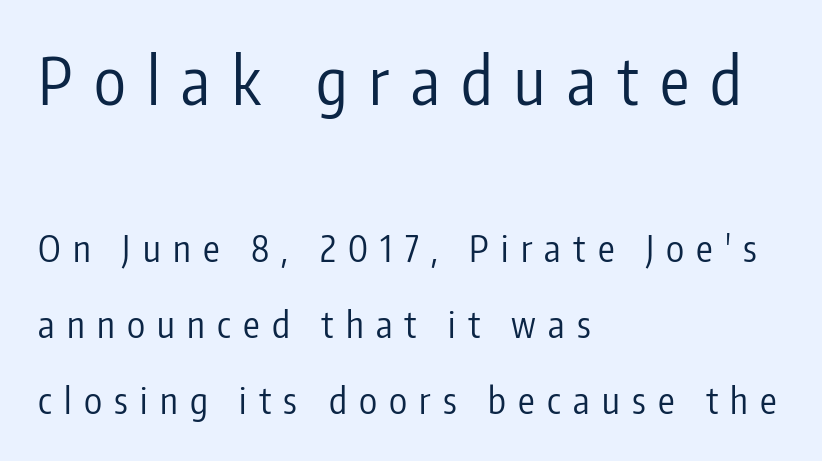
{"serif": "no", "italic": "no", "bold": "no", "weight": "regular", "width": "condensed", "stroke_contrast": "low", "x_height": "medium", "monospaced": "no", "underline": "no", "align": "left", "line_spacing": "loose", "line_spacing_ratio": 2.05, "letter_spacing": "wide", "letter_spacing_em": 0.33, "larger_block": "first", "size_ratio": 1.76, "glyph_px": 65}
